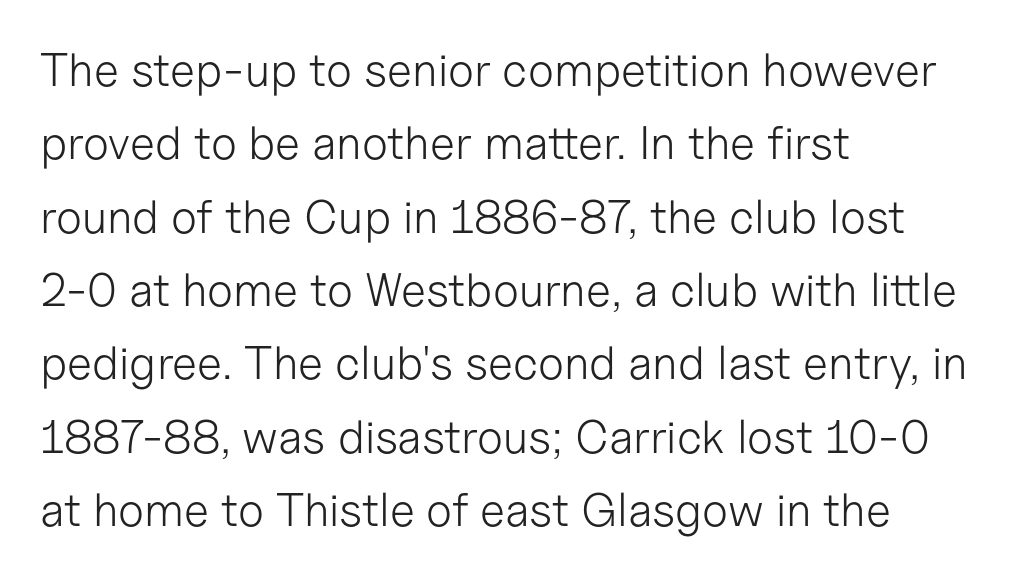
The image shows 47 px light sans-serif type, upright; set left-aligned, normal line spacing (1.56x), normal letter spacing, not underlined; low stroke contrast and a medium x-height.
